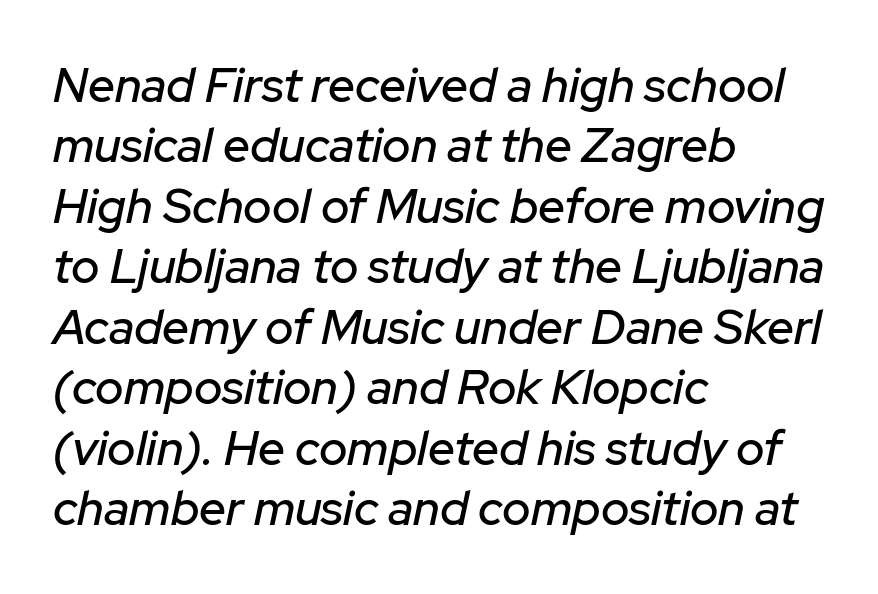
Q: Is the text italic (slanted)? A: Yes, it leans right by about 12 degrees.
Q: Is the text underlined? A: No.
Q: How is the paragraph aligned? A: Left-aligned.
Q: Is the spacing between letters normal or unusually wide? A: Normal.
Q: Is the spacing between lines tight, normal or loose? A: Normal.
Q: Width (condensed, normal, or wide)? A: Normal.
Q: Stroke contrast? A: Low.
Q: x-height? A: Medium.
Q: Monospaced? A: No.
